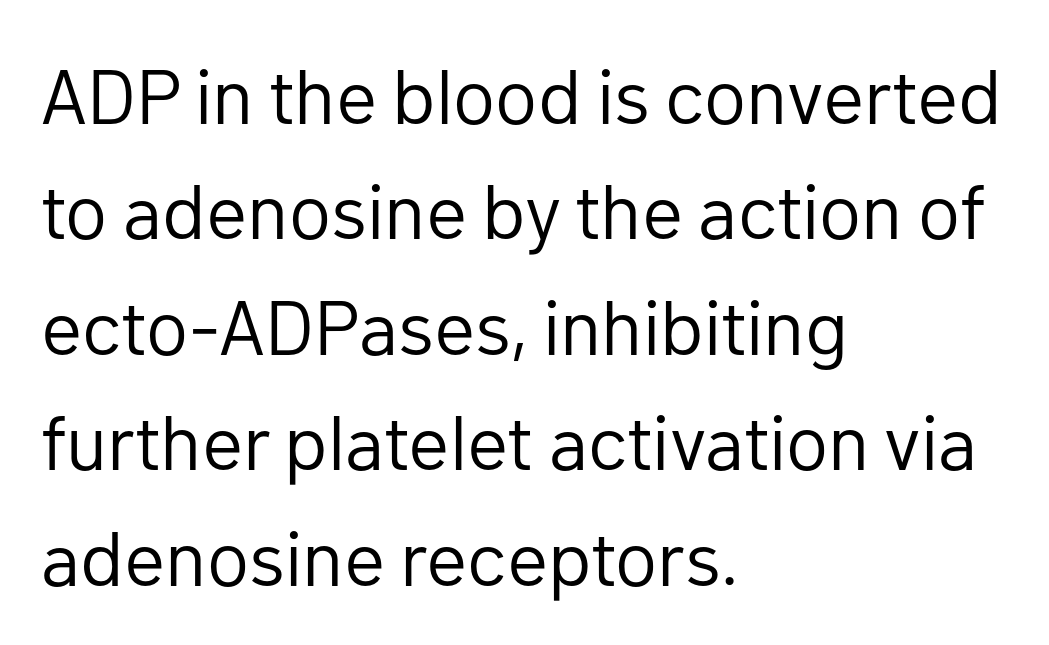
Q: Is the text bold? A: No.
Q: Is the text italic (slanted)? A: No, it is upright.
Q: Is the typeface a serif or a sans-serif typeface? A: Sans-serif.
Q: Is the text underlined? A: No.
Q: How is the paragraph aligned? A: Left-aligned.
Q: Is the spacing between letters normal or unusually wide? A: Normal.
Q: Is the spacing between lines tight, normal or loose? A: Normal.
Q: Width (condensed, normal, or wide)? A: Normal.
Q: Stroke contrast? A: Low.
Q: x-height? A: Medium.
Q: Monospaced? A: No.
